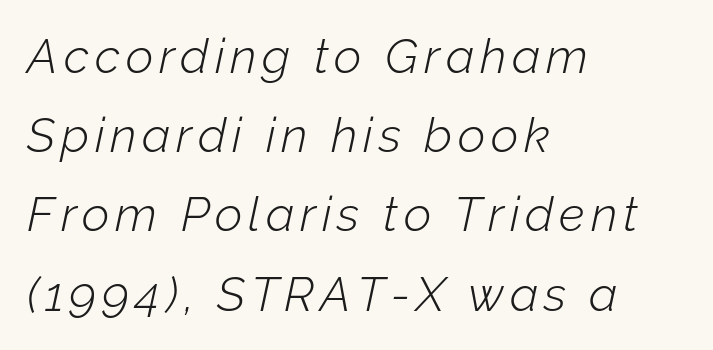
Q: Is the text bold? A: No.
Q: Is the text italic (slanted)? A: Yes, it leans right by about 12 degrees.
Q: Is the text underlined? A: No.
Q: How is the paragraph aligned? A: Left-aligned.
Q: Is the spacing between lines tight, normal or loose? A: Normal.
Q: Width (condensed, normal, or wide)? A: Normal.
Q: Stroke contrast? A: Low.
Q: x-height? A: Medium.
Q: Monospaced? A: No.
